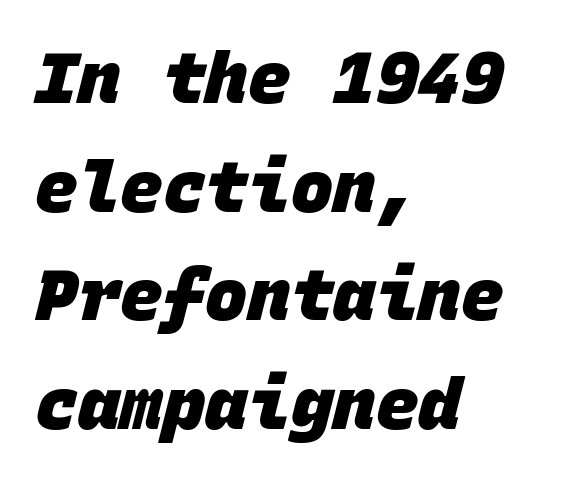
The image shows 71 px heavy sans-serif type, monospaced; set left-aligned, normal line spacing (1.53x), normal letter spacing, not underlined; low stroke contrast and a large x-height.
